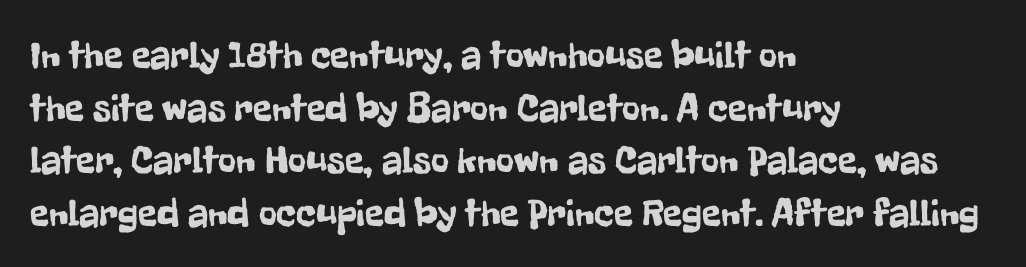
The image shows 39 px condensed sans-serif type, upright; set left-aligned, normal line spacing (1.35x), normal letter spacing, not underlined; low stroke contrast and a medium x-height.
